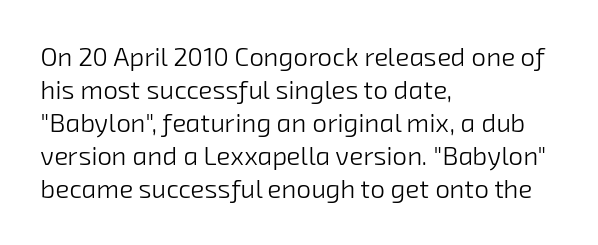
{"bold": "no", "underline": "no", "align": "left", "line_spacing": "normal", "line_spacing_ratio": 1.27, "letter_spacing": "normal", "letter_spacing_em": 0.0, "glyph_px": 26}
